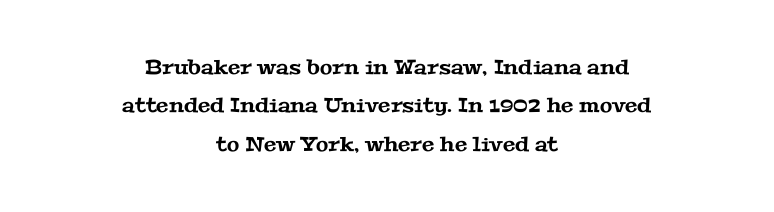
The image shows 20 px text type; set centered, loose line spacing (1.92x), normal letter spacing, not underlined.
